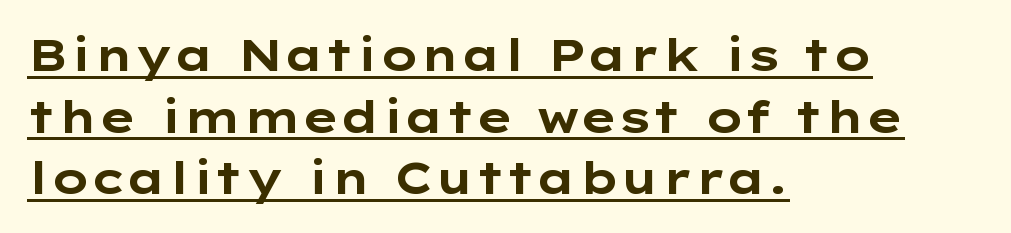
{"serif": "no", "italic": "no", "bold": "yes", "weight": "bold", "width": "wide", "stroke_contrast": "low", "x_height": "medium", "monospaced": "no", "underline": "yes", "align": "left", "line_spacing": "normal", "line_spacing_ratio": 1.4, "letter_spacing": "normal", "letter_spacing_em": 0.0, "glyph_px": 44}
